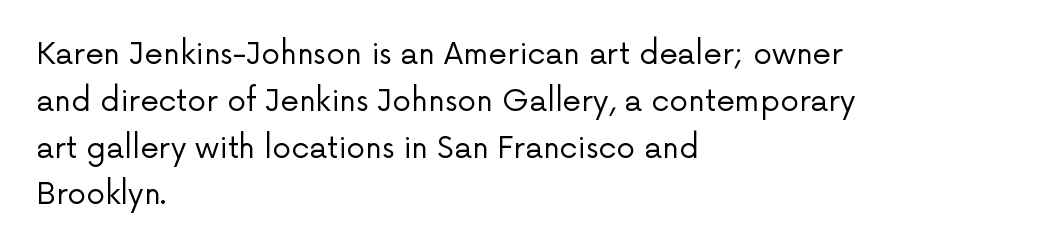
These lines are composed in type without serifs. Where is the straight margin? On the left. One glance says typical: line gaps are just what's usual. This is not heavy type; no bold has been used. Students, note that the glyphs here touch the page at normal intervals. The space beneath each line is pristine and unruled.
